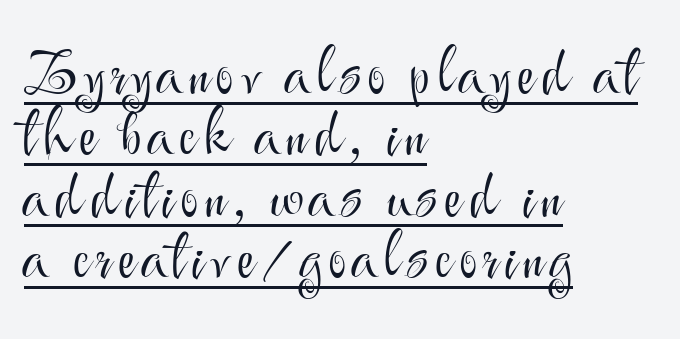
{"serif": "no", "bold": "no", "weight": "light", "width": "normal", "stroke_contrast": "medium", "x_height": "small", "monospaced": "no", "underline": "yes", "align": "left", "line_spacing": "tight", "line_spacing_ratio": 0.99, "glyph_px": 62}
